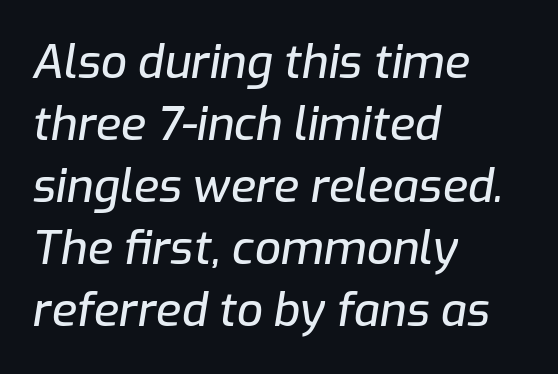
Looks like regular typesetting: each glyph gets only the width it needs. Just letters on the line, the space beneath them empty. The rag falls on the right side of this text block. Vertically, the passage feels balanced, rows spaced as you'd expect.
